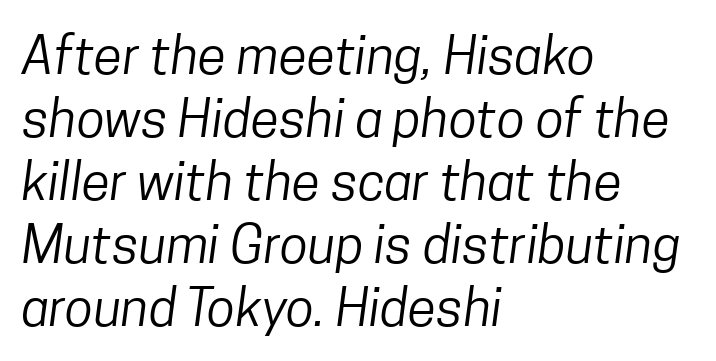
{"serif": "no", "bold": "no", "weight": "regular", "width": "condensed", "stroke_contrast": "low", "x_height": "medium", "monospaced": "no", "underline": "no", "align": "left", "line_spacing_ratio": 1.21, "letter_spacing": "normal", "letter_spacing_em": 0.0, "glyph_px": 52}
